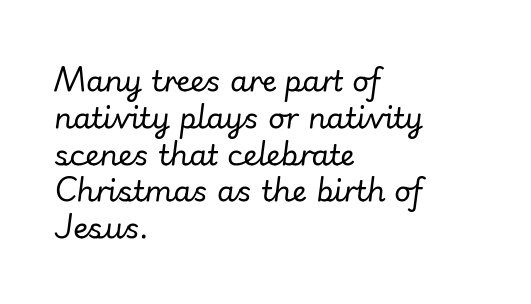
Stem width sits at or under what a default text font uses. Where is the straight margin? On the left. The space directly below the letters is spotless. A typesetter would mark this as italic. Line spacing here is normal.
